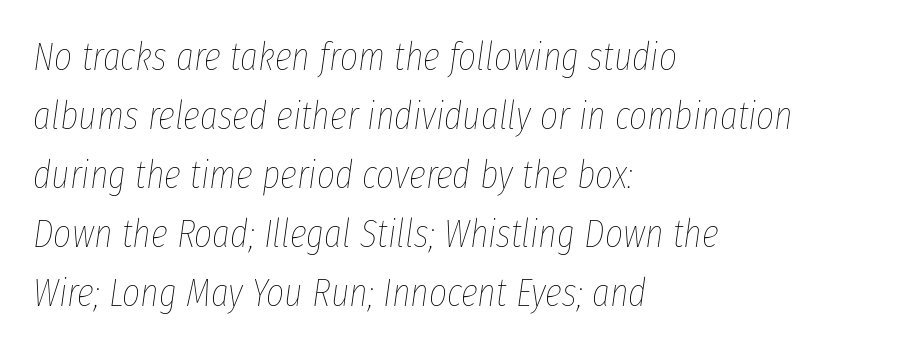
{"italic": "yes", "lean": "right", "slant_degrees": 8, "bold": "no", "weight": "thin", "width": "condensed", "stroke_contrast": "low", "x_height": "medium", "monospaced": "no", "underline": "no", "align": "left", "line_spacing": "normal", "line_spacing_ratio": 1.51, "letter_spacing": "normal", "letter_spacing_em": 0.0, "glyph_px": 39}
